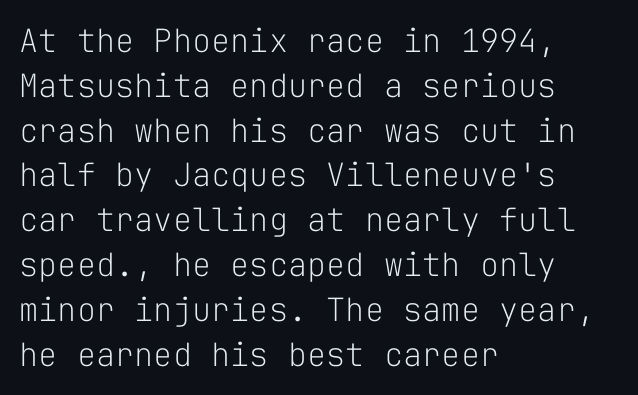
In terms of leading, this rendering sits right in the middle. Compared with a centered layout, this one pins lines to the left instead. The type sits square on the baseline with zero lean. The characters display no serif detailing; their extremities are plain. Descender tails drop into unmarked territory. Weight: not bold — regular or lighter.
